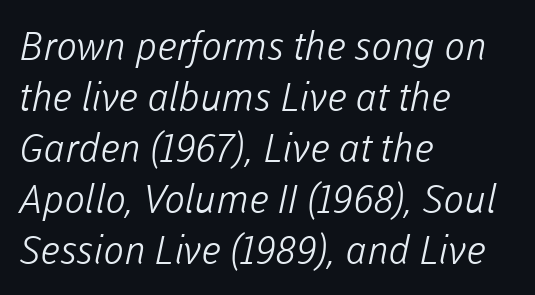
{"serif": "no", "bold": "no", "weight": "light", "width": "normal", "stroke_contrast": "low", "x_height": "medium", "monospaced": "no", "underline": "no", "align": "left", "line_spacing": "normal", "line_spacing_ratio": 1.31, "letter_spacing": "normal", "letter_spacing_em": 0.0, "glyph_px": 39}
